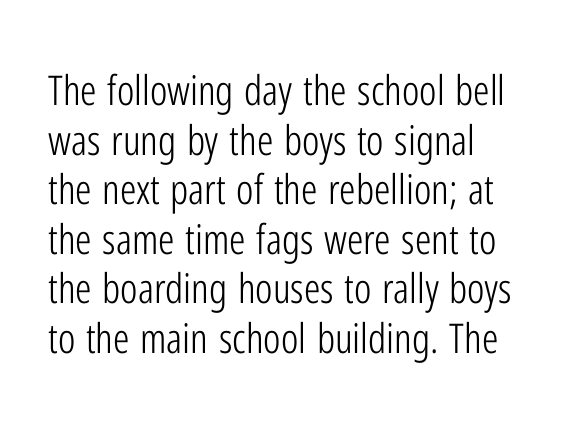
{"serif": "no", "italic": "no", "bold": "no", "weight": "light", "width": "condensed", "stroke_contrast": "low", "x_height": "medium", "monospaced": "no", "underline": "no", "line_spacing_ratio": 1.21, "letter_spacing": "normal", "letter_spacing_em": 0.0, "glyph_px": 41}
